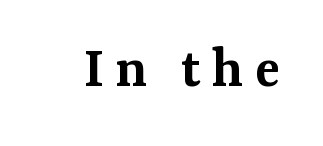
The image shows 59 px semibold serif type, upright; set not underlined; medium stroke contrast and a medium x-height.
